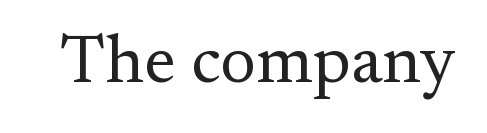
Nothing heavy about these letters — not bold at all. Underline: absent. These lines are rendered in a variable-pitch font. The face used here is seriffed, in the tradition of book romans. Ascenders rise straight up at ninety degrees.
